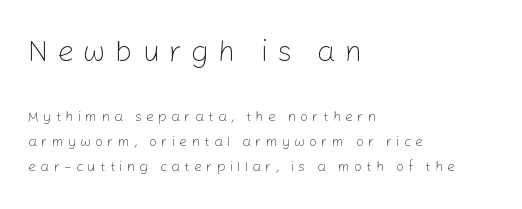
{"serif": "no", "italic": "no", "bold": "no", "weight": "light", "width": "normal", "stroke_contrast": "low", "x_height": "medium", "monospaced": "no", "underline": "no", "align": "left", "line_spacing_ratio": 1.78, "letter_spacing": "wide", "letter_spacing_em": 0.3, "larger_block": "first", "size_ratio": 2.14, "glyph_px": 30}
